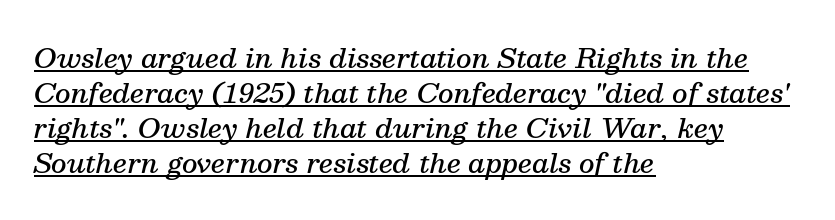
Summary of vertical rhythm: regular, with standard interline spacing. When letters slant like this, we call the style italic. The setting favours the left margin, as ordinary paragraphs usually do. Look at the stroke-to-counter ratio: somewhat heavy, a semibold. Compared with undecorated copy, this sample adds a rule below the words. Nothing unusual about the tracking: characters are spaced as the font intends.
